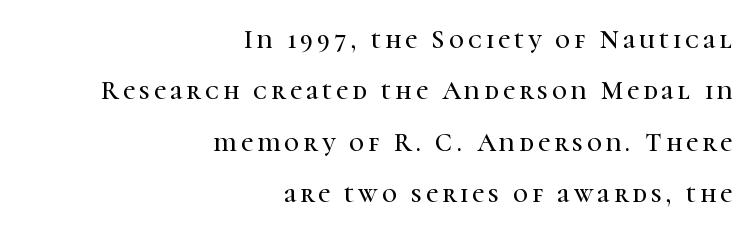
The image shows 26 px text type, upright; set right-aligned, loose line spacing (1.98x), not underlined.
